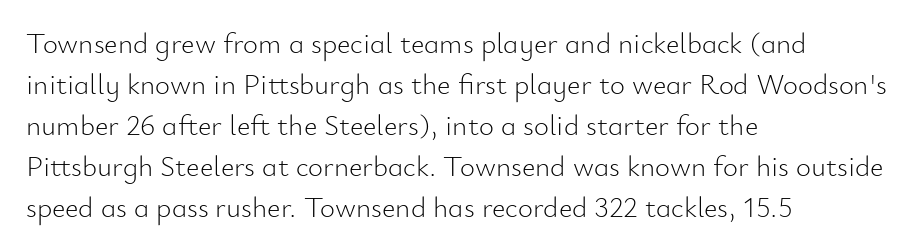
{"serif": "no", "italic": "no", "bold": "no", "weight": "light", "width": "normal", "stroke_contrast": "low", "x_height": "small", "monospaced": "no", "underline": "no", "align": "left", "line_spacing": "normal", "line_spacing_ratio": 1.41, "letter_spacing": "normal", "letter_spacing_em": 0.0, "glyph_px": 29}
